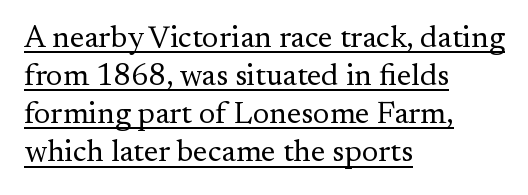
Q: Is the text bold? A: No.
Q: Is the text italic (slanted)? A: No, it is upright.
Q: Is the typeface a serif or a sans-serif typeface? A: Serif.
Q: Is the text underlined? A: Yes.
Q: How is the paragraph aligned? A: Left-aligned.
Q: Is the spacing between letters normal or unusually wide? A: Normal.
Q: Width (condensed, normal, or wide)? A: Normal.
Q: Stroke contrast? A: Medium.
Q: x-height? A: Small.
Q: Monospaced? A: No.
